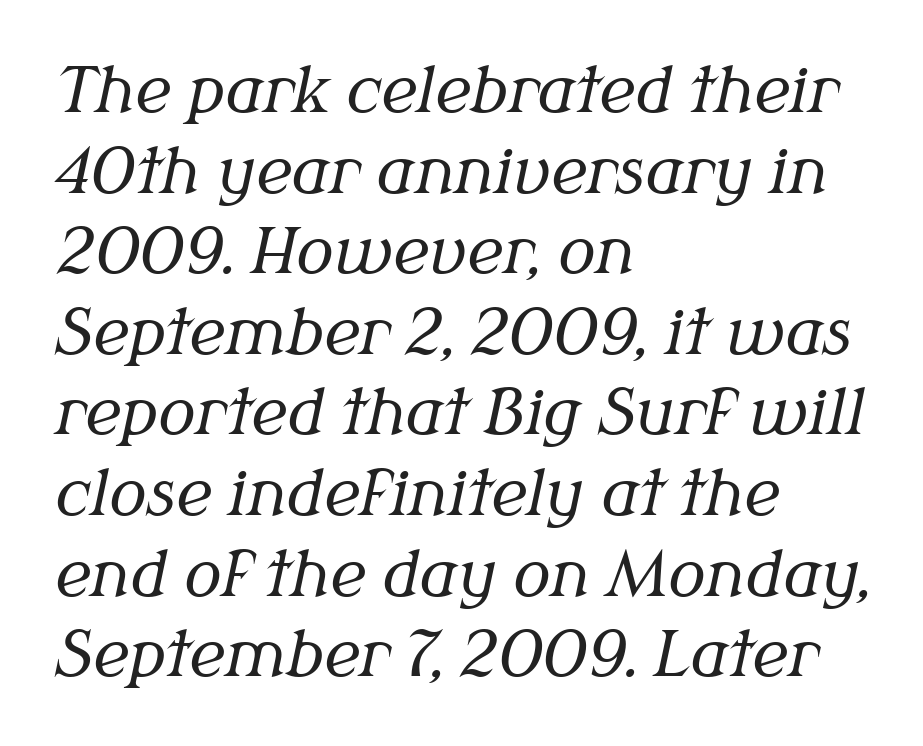
{"serif": "yes", "italic": "yes", "lean": "right", "slant_degrees": 12, "bold": "no", "weight": "regular", "width": "normal", "stroke_contrast": "medium", "x_height": "medium", "monospaced": "no", "underline": "no", "align": "left", "line_spacing": "normal", "line_spacing_ratio": 1.3, "letter_spacing": "normal", "letter_spacing_em": 0.0, "glyph_px": 62}
